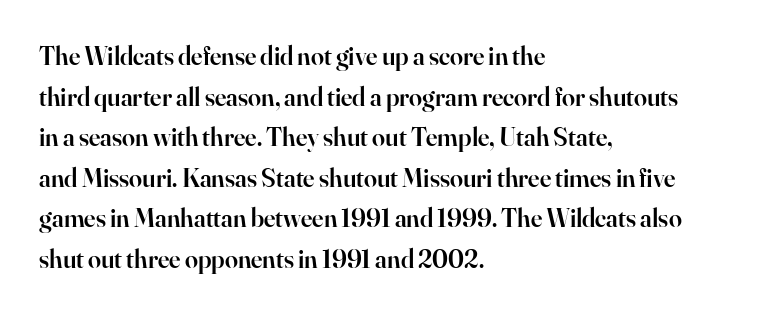
The image shows 26 px text type, upright; set left-aligned, normal line spacing (1.56x), normal letter spacing, not underlined.
